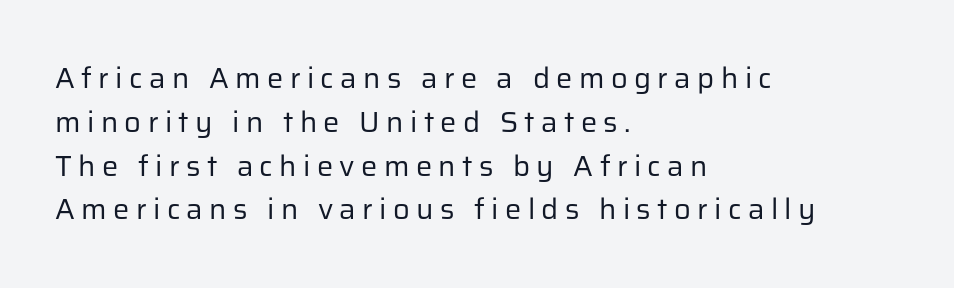
Q: Is the text bold? A: No.
Q: Is the text italic (slanted)? A: No, it is upright.
Q: Is the typeface a serif or a sans-serif typeface? A: Sans-serif.
Q: Is the text underlined? A: No.
Q: How is the paragraph aligned? A: Left-aligned.
Q: Is the spacing between letters normal or unusually wide? A: Unusually wide.
Q: Is the spacing between lines tight, normal or loose? A: Normal.
Q: Width (condensed, normal, or wide)? A: Normal.
Q: Stroke contrast? A: Low.
Q: x-height? A: Medium.
Q: Monospaced? A: No.
